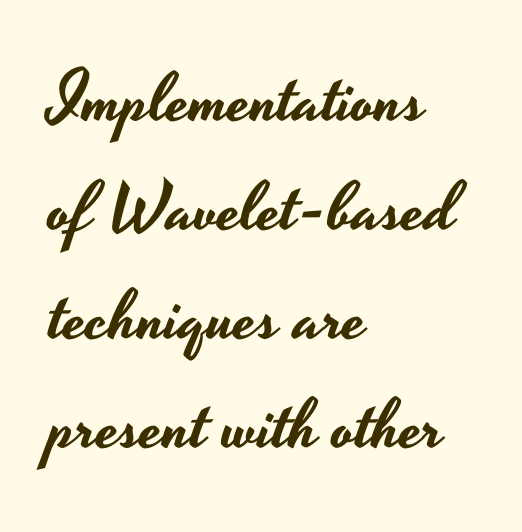
The image shows 69 px wide sans-serif type; set left-aligned, normal line spacing (1.58x), normal letter spacing, not underlined; low stroke contrast and a small x-height.
